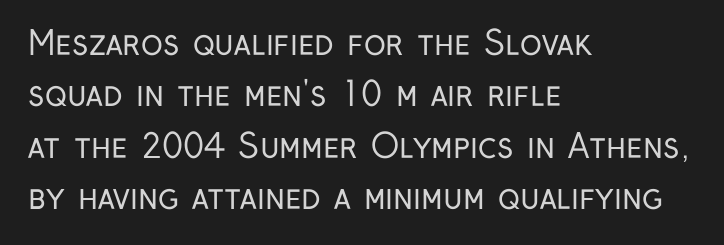
Q: Is the text bold? A: No.
Q: Is the text italic (slanted)? A: No, it is upright.
Q: Is the typeface a serif or a sans-serif typeface? A: Sans-serif.
Q: Is the text underlined? A: No.
Q: How is the paragraph aligned? A: Left-aligned.
Q: Is the spacing between letters normal or unusually wide? A: Normal.
Q: Is the spacing between lines tight, normal or loose? A: Normal.
Q: Width (condensed, normal, or wide)? A: Condensed.
Q: Stroke contrast? A: Low.
Q: x-height? A: Medium.
Q: Monospaced? A: No.
